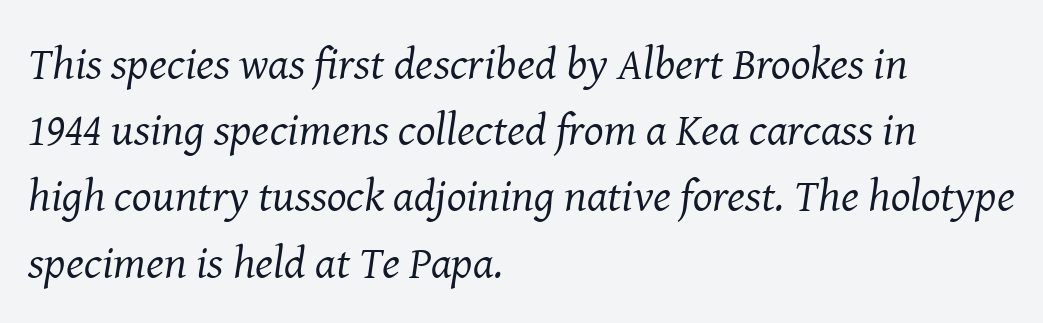
The image shows 46 px regular-weight serif type, italic (leaning right); set left-aligned, normal line spacing (1.44x), normal letter spacing, not underlined; medium stroke contrast and a medium x-height.
